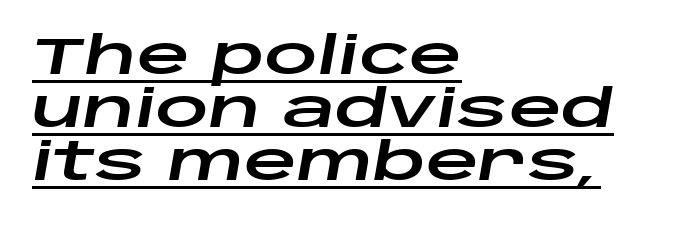
The designer dialed line spacing down below the default. All the whitespace from short lines collects on the right. Here the designer chose a conventional face with non-uniform glyph widths. The lettering is marked with a stroke running underneath it. Nobody touched the tracking dial on this one.
